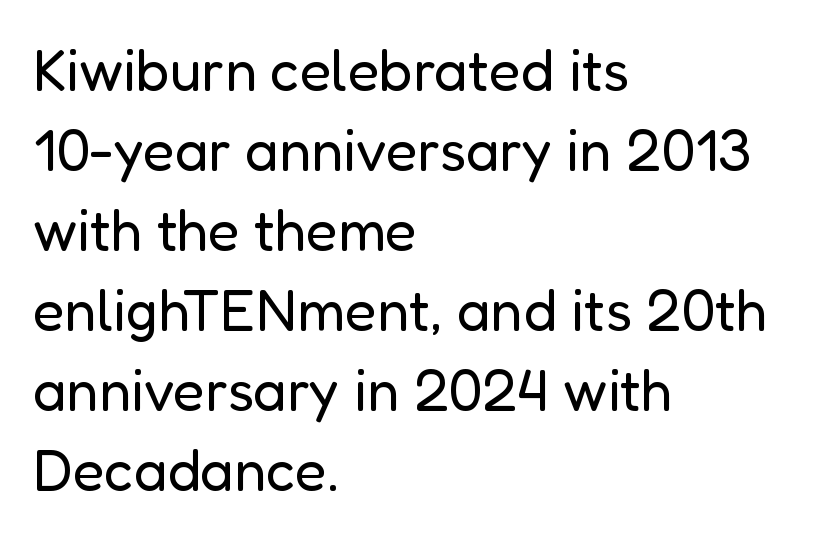
The image shows 58 px regular-weight sans-serif type, upright; set left-aligned, normal line spacing (1.38x), normal letter spacing, not underlined; low stroke contrast and a medium x-height.
